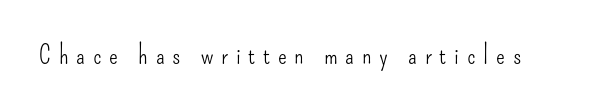
{"italic": "no", "bold": "no", "underline": "no", "letter_spacing": "wide", "letter_spacing_em": 0.3, "glyph_px": 26}
